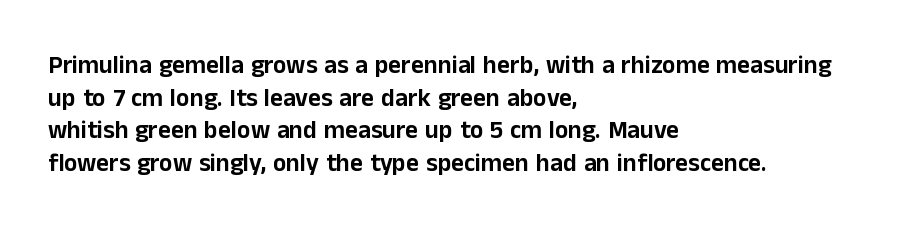
Q: Is the text italic (slanted)? A: No, it is upright.
Q: Is the text underlined? A: No.
Q: How is the paragraph aligned? A: Left-aligned.
Q: Is the spacing between letters normal or unusually wide? A: Normal.
Q: Is the spacing between lines tight, normal or loose? A: Normal.
